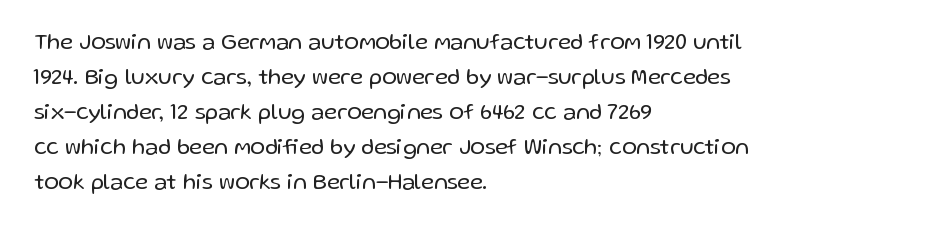
The image shows 22 px text type, upright; set left-aligned, normal line spacing (1.59x), normal letter spacing, not underlined.
